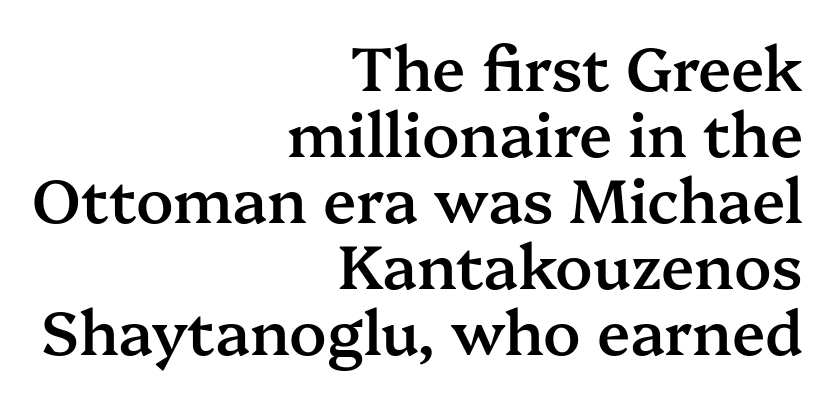
The image shows 61 px semibold serif type, upright; set right-aligned, tight line spacing (1.08x), normal letter spacing, not underlined; medium stroke contrast and a medium x-height.
